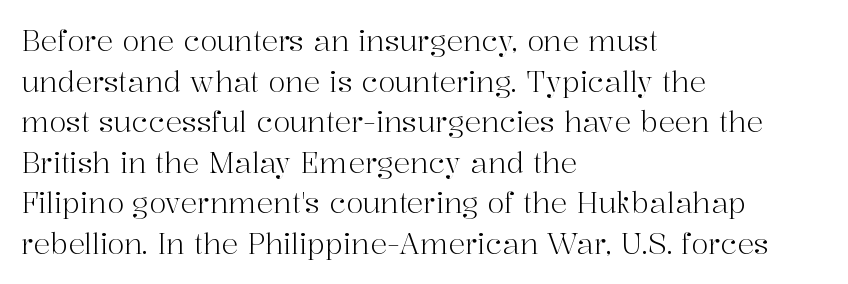
Q: Is the text bold? A: No.
Q: Is the text italic (slanted)? A: No, it is upright.
Q: Is the typeface a serif or a sans-serif typeface? A: Serif.
Q: Is the text underlined? A: No.
Q: How is the paragraph aligned? A: Left-aligned.
Q: Is the spacing between letters normal or unusually wide? A: Normal.
Q: Is the spacing between lines tight, normal or loose? A: Normal.
Q: Width (condensed, normal, or wide)? A: Normal.
Q: Stroke contrast? A: High.
Q: x-height? A: Medium.
Q: Monospaced? A: No.
